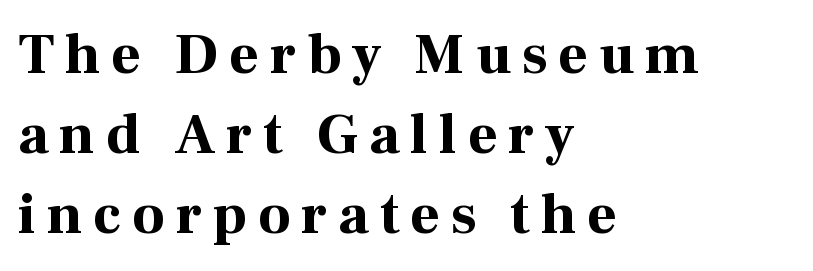
The image shows 57 px bold serif type, upright; set left-aligned, normal line spacing (1.4x), not underlined; high stroke contrast and a medium x-height.
